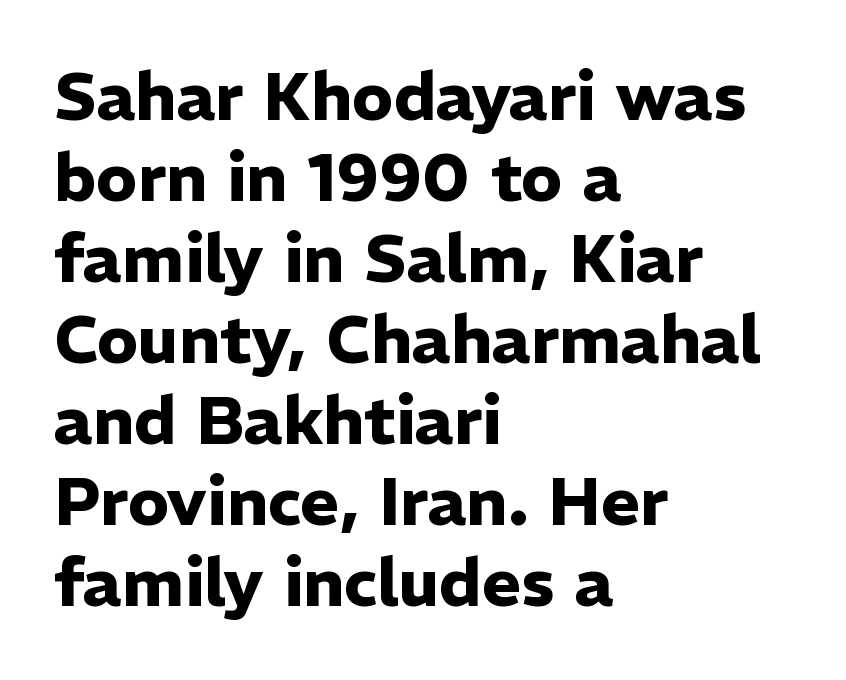
The image shows 67 px heavy sans-serif type, upright; set left-aligned, line spacing 1.21x, normal letter spacing, not underlined; low stroke contrast and a medium x-height.
